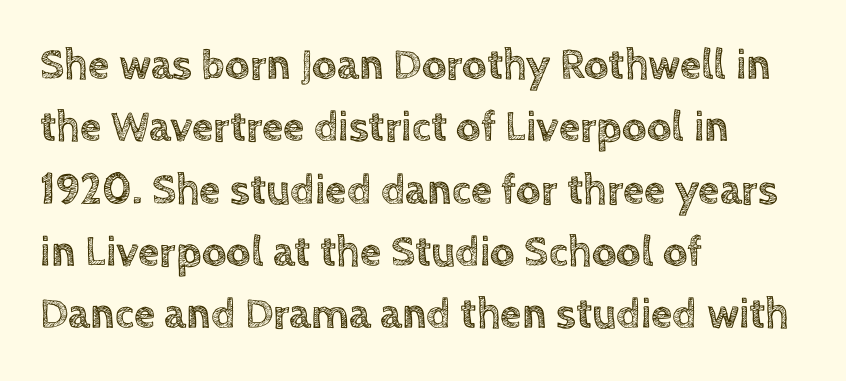
The image shows 43 px text type, upright; set left-aligned, normal line spacing (1.45x), normal letter spacing, not underlined; a large x-height.
